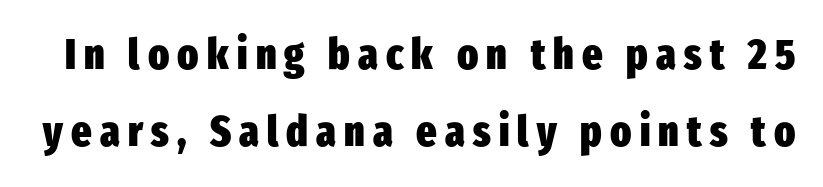
{"serif": "no", "italic": "no", "bold": "yes", "weight": "heavy", "width": "condensed", "stroke_contrast": "low", "x_height": "medium", "monospaced": "no", "underline": "no", "line_spacing_ratio": 1.8, "glyph_px": 43}
